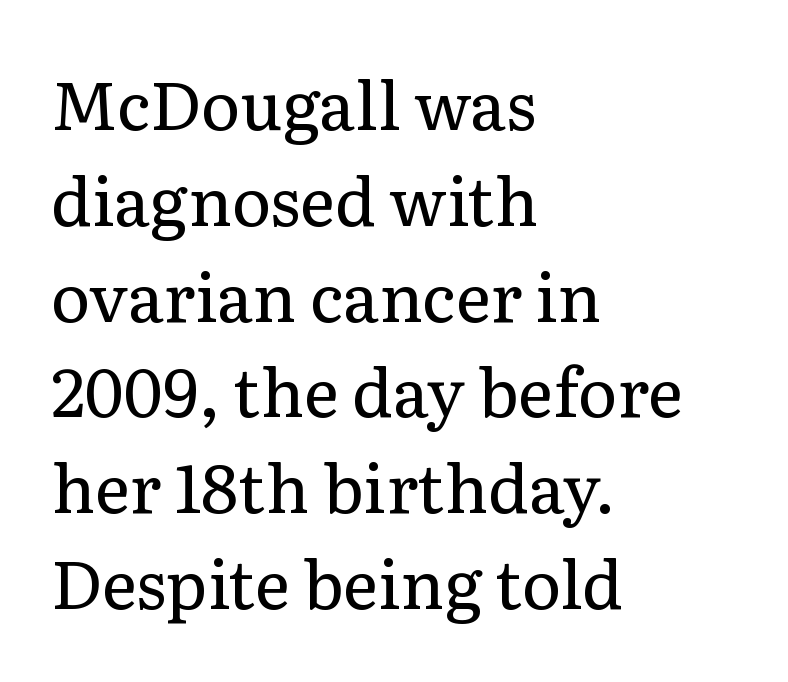
{"serif": "yes", "italic": "no", "bold": "no", "weight": "regular", "width": "normal", "stroke_contrast": "low", "x_height": "medium", "monospaced": "no", "underline": "no", "align": "left", "line_spacing": "normal", "line_spacing_ratio": 1.43, "letter_spacing": "normal", "letter_spacing_em": 0.0, "glyph_px": 67}
